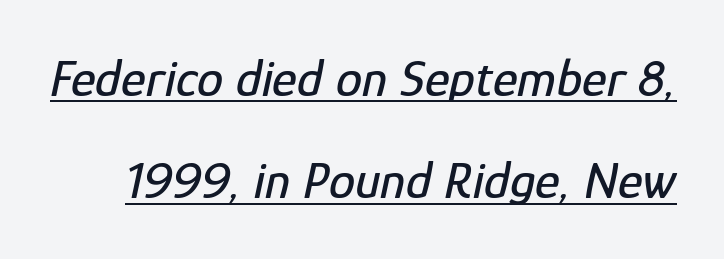
The image shows 53 px condensed type, italic (leaning right); set loose line spacing (1.93x), normal letter spacing, underlined; low stroke contrast and a medium x-height.
